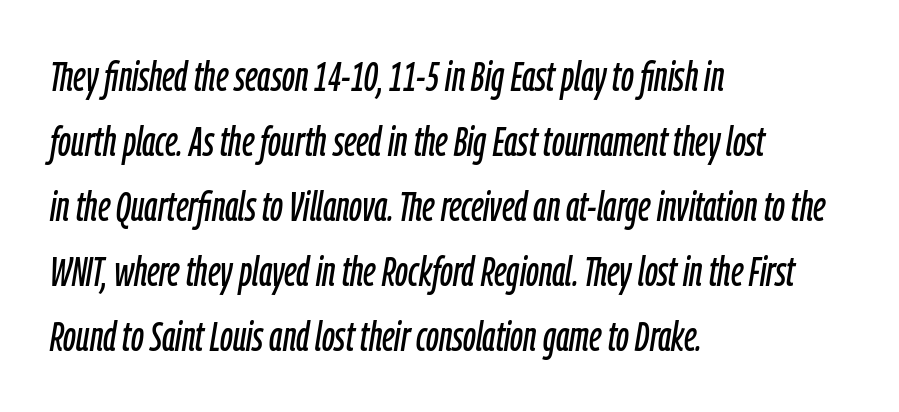
{"italic": "yes", "lean": "right", "slant_degrees": 9, "width": "condensed", "stroke_contrast": "low", "x_height": "medium", "monospaced": "no", "underline": "no", "align": "left", "line_spacing": "normal", "line_spacing_ratio": 1.55, "letter_spacing": "normal", "letter_spacing_em": 0.0, "glyph_px": 42}
